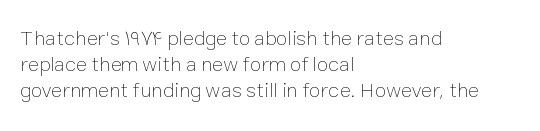
The image shows 21 px text type, upright; set left-aligned, line spacing 1.24x, normal letter spacing, not underlined.
